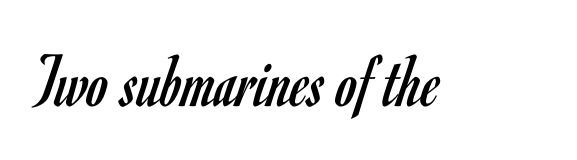
Q: Is the text bold? A: No.
Q: Is the text italic (slanted)? A: Yes.
Q: Is the typeface a serif or a sans-serif typeface? A: Sans-serif.
Q: Is the text underlined? A: No.
Q: Is the spacing between letters normal or unusually wide? A: Normal.
Q: Width (condensed, normal, or wide)? A: Condensed.
Q: Stroke contrast? A: Low.
Q: x-height? A: Small.
Q: Monospaced? A: No.
